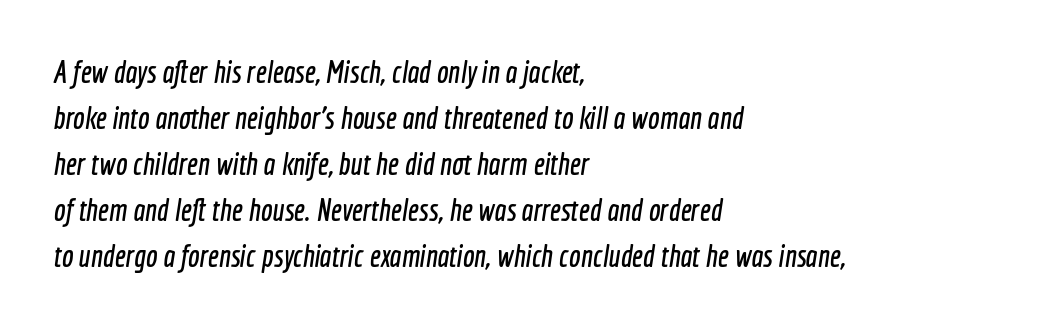
The image shows 31 px condensed sans-serif type; set left-aligned, normal line spacing (1.48x), normal letter spacing, not underlined; a medium x-height.
